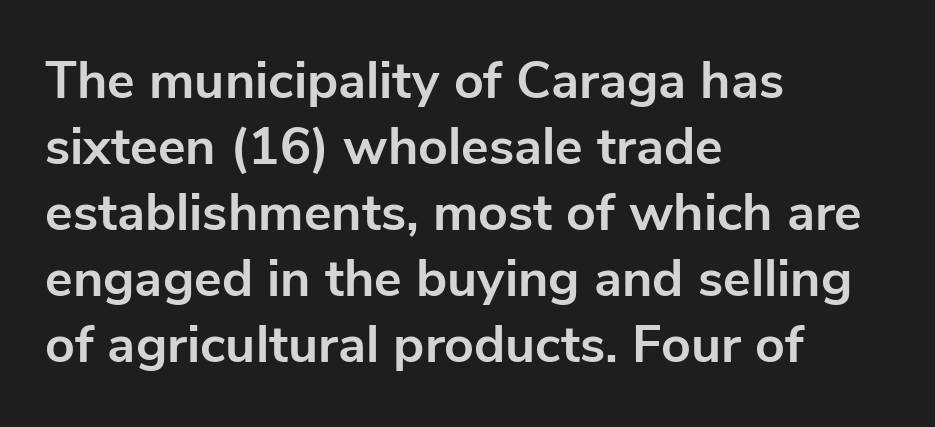
{"serif": "no", "italic": "no", "bold": "yes", "weight": "bold", "width": "normal", "stroke_contrast": "low", "x_height": "medium", "monospaced": "no", "underline": "no", "align": "left", "line_spacing": "normal", "line_spacing_ratio": 1.27, "letter_spacing": "normal", "letter_spacing_em": 0.0, "glyph_px": 52}
